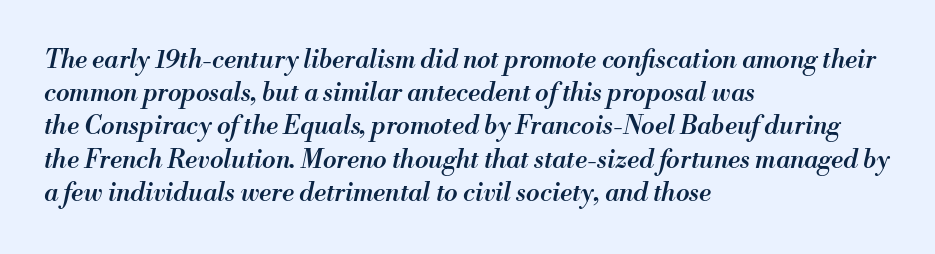
{"italic": "yes", "lean": "right", "slant_degrees": 13, "bold": "semi", "underline": "no", "align": "left", "line_spacing": "normal", "line_spacing_ratio": 1.33, "letter_spacing": "normal", "letter_spacing_em": 0.0, "glyph_px": 25}
